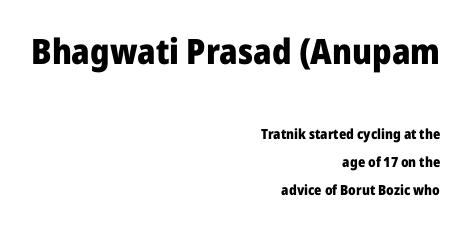
The image shows 35 px heavy sans-serif type, upright; set right-aligned, loose line spacing (2.0x), normal letter spacing, not underlined; the first (top) block is 2.5x larger; low stroke contrast and a medium x-height.
